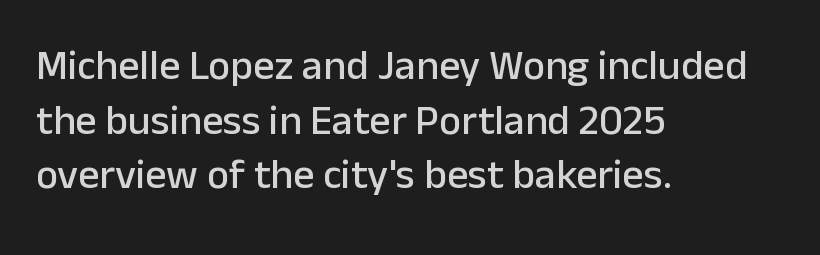
Q: Is the text italic (slanted)? A: No, it is upright.
Q: Is the typeface a serif or a sans-serif typeface? A: Sans-serif.
Q: Is the text underlined? A: No.
Q: How is the paragraph aligned? A: Left-aligned.
Q: Is the spacing between letters normal or unusually wide? A: Normal.
Q: Is the spacing between lines tight, normal or loose? A: Normal.
Q: Width (condensed, normal, or wide)? A: Normal.
Q: Stroke contrast? A: Low.
Q: x-height? A: Medium.
Q: Monospaced? A: No.
